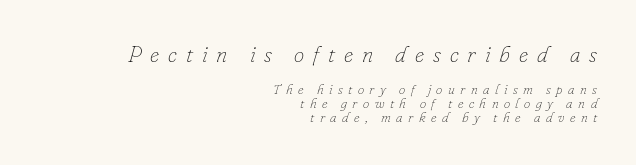
{"italic": "yes", "lean": "right", "slant_degrees": 16, "bold": "no", "underline": "no", "align": "right", "line_spacing": "tight", "line_spacing_ratio": 0.99, "letter_spacing": "wide", "letter_spacing_em": 0.39, "larger_block": "first", "size_ratio": 1.64, "glyph_px": 23}
